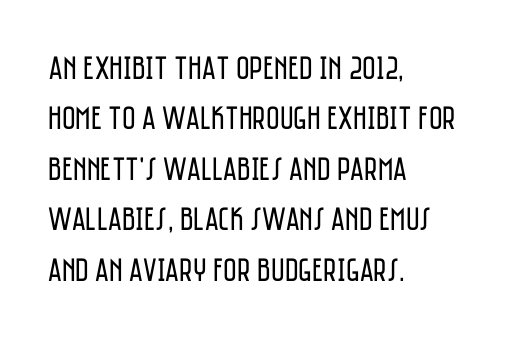
Q: Is the text bold? A: No.
Q: Is the text italic (slanted)? A: No, it is upright.
Q: Is the typeface a serif or a sans-serif typeface? A: Sans-serif.
Q: Is the text underlined? A: No.
Q: How is the paragraph aligned? A: Left-aligned.
Q: Is the spacing between letters normal or unusually wide? A: Normal.
Q: Is the spacing between lines tight, normal or loose? A: Normal.
Q: Width (condensed, normal, or wide)? A: Condensed.
Q: Stroke contrast? A: Low.
Q: x-height? A: Large.
Q: Monospaced? A: No.
